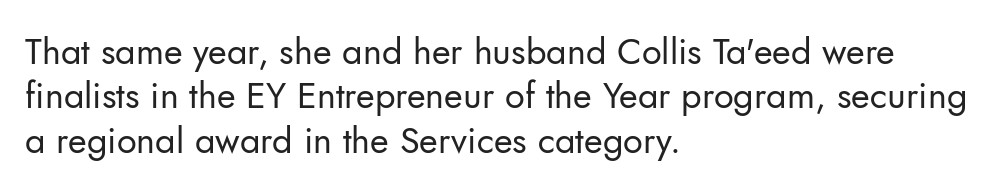
The font's upright variant was chosen for this text. Each row of text sits above clean, open space. The rag falls on the right side of this text block. Is this a sans? Yes — the strokes have no serifs.
